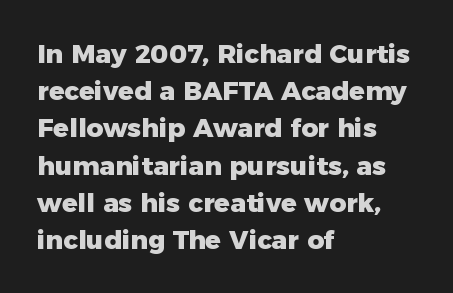
Q: Is the text bold? A: Yes.
Q: Is the text italic (slanted)? A: No, it is upright.
Q: Is the text underlined? A: No.
Q: How is the paragraph aligned? A: Left-aligned.
Q: Is the spacing between letters normal or unusually wide? A: Normal.
Q: Is the spacing between lines tight, normal or loose? A: Normal.
